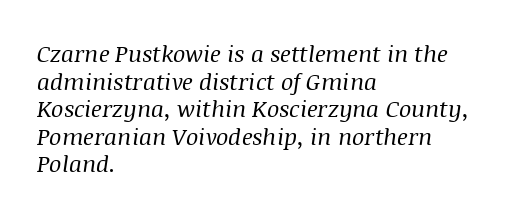
{"italic": "yes", "lean": "right", "slant_degrees": 8, "bold": "no", "underline": "no", "align": "left", "line_spacing_ratio": 1.2, "letter_spacing": "normal", "letter_spacing_em": 0.0, "glyph_px": 23}
